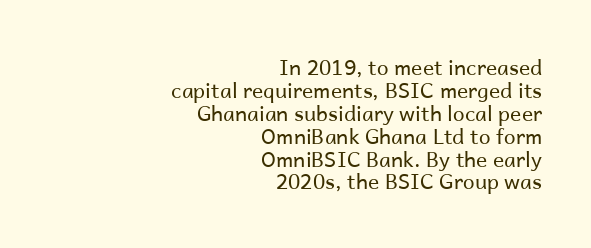
The image shows 21 px text type, upright; set right-aligned, tight line spacing (1.09x), normal letter spacing, not underlined.
